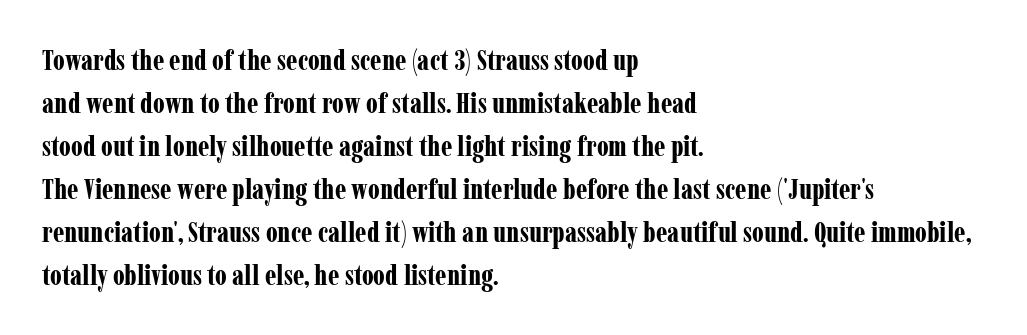
The image shows 29 px bold, condensed serif type, upright; set left-aligned, normal line spacing (1.48x), normal letter spacing, not underlined; low stroke contrast and a medium x-height.
